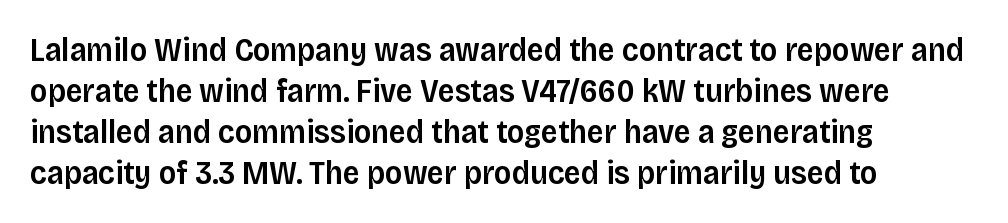
{"serif": "no", "italic": "no", "bold": "semi", "weight": "semibold", "width": "normal", "stroke_contrast": "low", "x_height": "large", "monospaced": "no", "underline": "no", "align": "left", "line_spacing_ratio": 1.24, "letter_spacing": "normal", "letter_spacing_em": 0.0, "glyph_px": 33}
